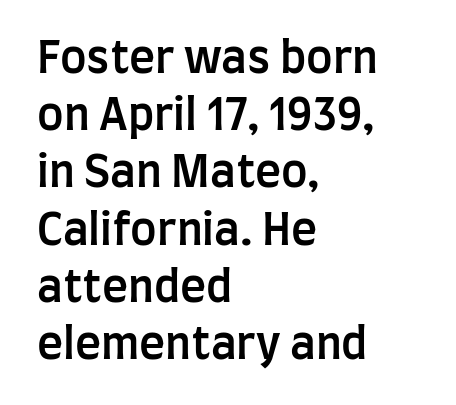
The lettering holds an erect, upright posture throughout. There is no visible air inserted between adjacent glyphs. What kind of face is this? One without serifs — a sans. A typesetter would call this leading conventional body-copy spacing.
